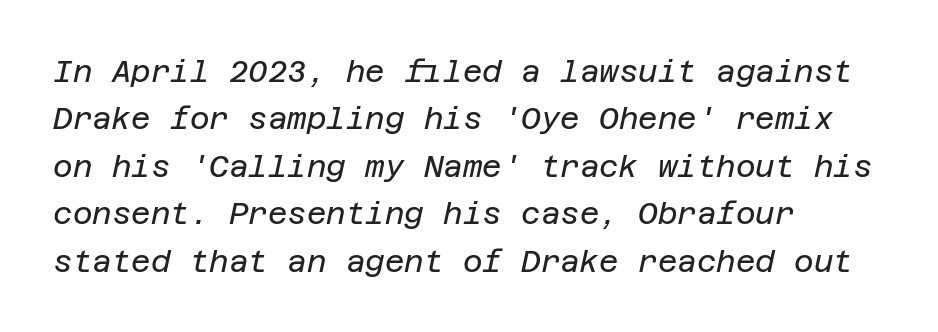
Q: Is the text bold? A: No.
Q: Is the text italic (slanted)? A: Yes, it leans right by about 12 degrees.
Q: Is the text underlined? A: No.
Q: How is the paragraph aligned? A: Left-aligned.
Q: Is the spacing between letters normal or unusually wide? A: Normal.
Q: Is the spacing between lines tight, normal or loose? A: Normal.
Q: Width (condensed, normal, or wide)? A: Normal.
Q: Stroke contrast? A: Low.
Q: x-height? A: Large.
